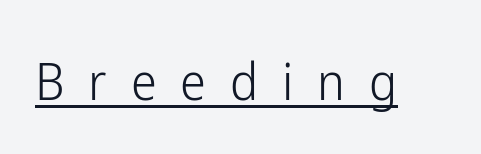
Q: Is the text bold? A: No.
Q: Is the text italic (slanted)? A: No, it is upright.
Q: Is the typeface a serif or a sans-serif typeface? A: Sans-serif.
Q: Is the text underlined? A: Yes.
Q: Is the spacing between letters normal or unusually wide? A: Unusually wide.
Q: Width (condensed, normal, or wide)? A: Condensed.
Q: Stroke contrast? A: Low.
Q: x-height? A: Medium.
Q: Monospaced? A: No.
